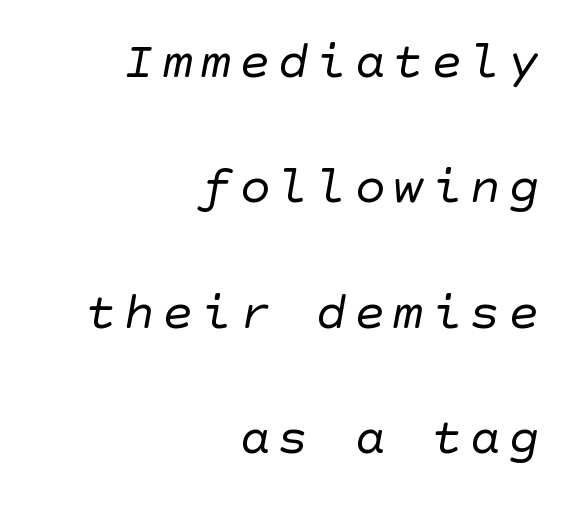
The image shows 52 px regular-weight sans-serif type; set right-aligned, loose line spacing (2.41x), not underlined; low stroke contrast and a large x-height.
